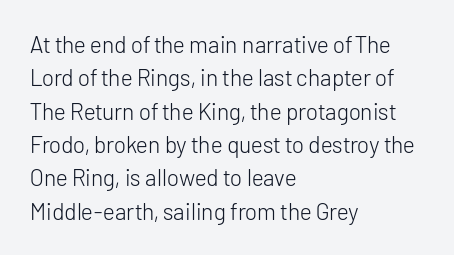
{"italic": "no", "bold": "no", "underline": "no", "align": "left", "line_spacing": "normal", "line_spacing_ratio": 1.45, "letter_spacing": "normal", "letter_spacing_em": 0.0, "glyph_px": 23}
